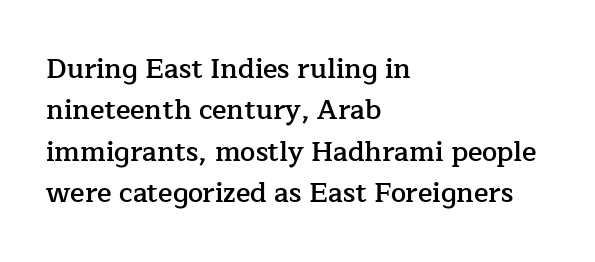
{"italic": "no", "bold": "semi", "underline": "no", "align": "left", "line_spacing": "normal", "line_spacing_ratio": 1.53, "letter_spacing": "normal", "letter_spacing_em": 0.0, "glyph_px": 27}
